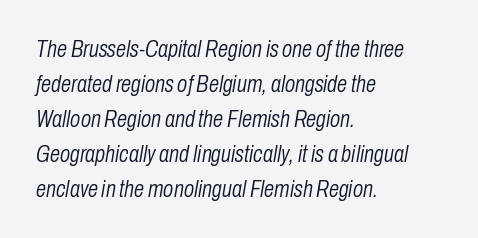
Q: Is the text bold? A: No.
Q: Is the text italic (slanted)? A: Yes, it leans right by about 10 degrees.
Q: Is the text underlined? A: No.
Q: How is the paragraph aligned? A: Left-aligned.
Q: Is the spacing between letters normal or unusually wide? A: Normal.
Q: Is the spacing between lines tight, normal or loose? A: Normal.
